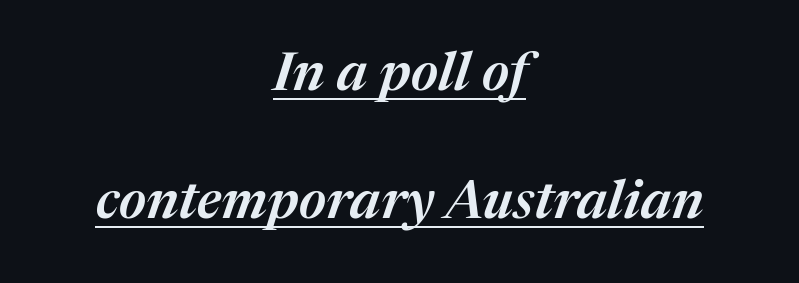
Q: Is the text bold? A: Semi-bold.
Q: Is the text italic (slanted)? A: Yes, it leans right by about 17 degrees.
Q: Is the text underlined? A: Yes.
Q: How is the paragraph aligned? A: Centered.
Q: Is the spacing between letters normal or unusually wide? A: Normal.
Q: Is the spacing between lines tight, normal or loose? A: Loose.
Q: Width (condensed, normal, or wide)? A: Normal.
Q: Stroke contrast? A: Medium.
Q: x-height? A: Medium.
Q: Monospaced? A: No.
